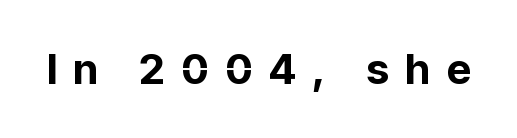
{"serif": "no", "italic": "no", "bold": "yes", "weight": "bold", "width": "normal", "stroke_contrast": "low", "x_height": "medium", "monospaced": "no", "underline": "no", "letter_spacing": "wide", "letter_spacing_em": 0.39, "glyph_px": 42}
